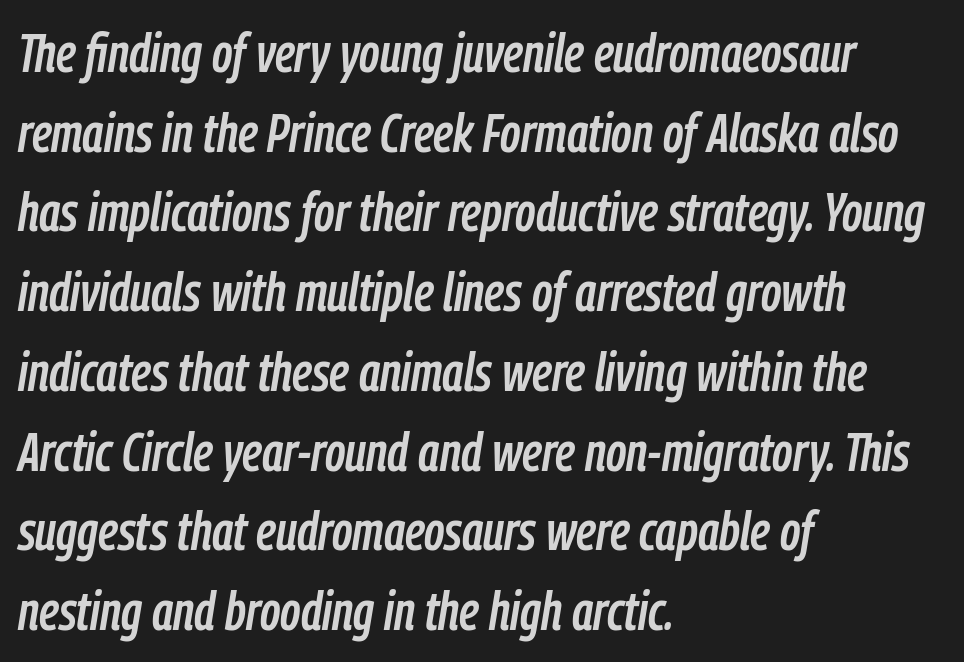
Q: Is the text italic (slanted)? A: Yes, it leans right by about 9 degrees.
Q: Is the text underlined? A: No.
Q: How is the paragraph aligned? A: Left-aligned.
Q: Is the spacing between letters normal or unusually wide? A: Normal.
Q: Is the spacing between lines tight, normal or loose? A: Normal.
Q: Width (condensed, normal, or wide)? A: Condensed.
Q: Stroke contrast? A: Low.
Q: x-height? A: Medium.
Q: Monospaced? A: No.
